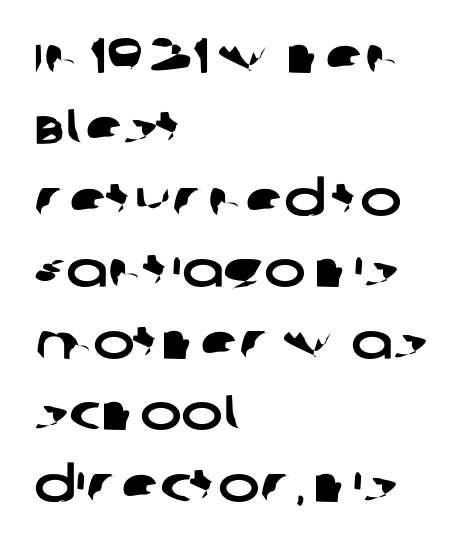
This rendering leaves character spacing at its baseline value. Varying glyph widths throughout — classic text-font behaviour. The setting favours the left margin, as ordinary paragraphs usually do. Is there much room between lines? A standard amount, neither cramped nor airy.
